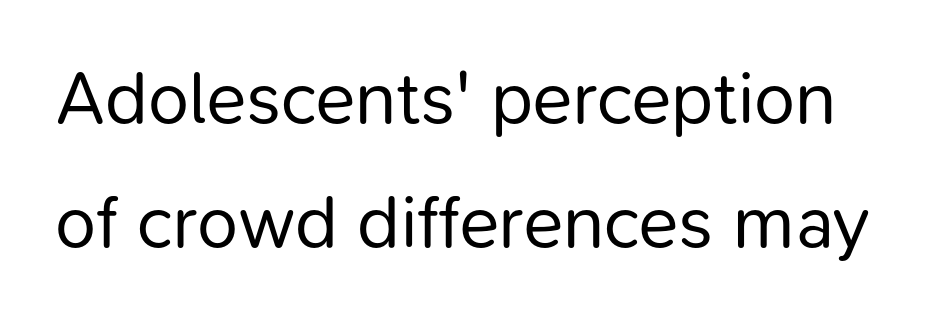
{"serif": "no", "italic": "no", "bold": "no", "weight": "regular", "width": "normal", "stroke_contrast": "low", "x_height": "medium", "monospaced": "no", "underline": "no", "line_spacing": "normal", "line_spacing_ratio": 1.67, "letter_spacing": "normal", "letter_spacing_em": 0.0, "glyph_px": 74}
